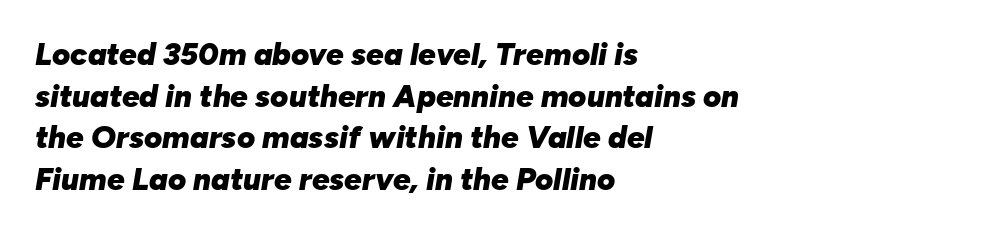
Q: Is the text bold? A: Yes.
Q: Is the text italic (slanted)? A: Yes, it leans right by about 10 degrees.
Q: Is the text underlined? A: No.
Q: How is the paragraph aligned? A: Left-aligned.
Q: Is the spacing between letters normal or unusually wide? A: Normal.
Q: Is the spacing between lines tight, normal or loose? A: Normal.
Q: Width (condensed, normal, or wide)? A: Normal.
Q: Stroke contrast? A: Low.
Q: x-height? A: Medium.
Q: Monospaced? A: No.
